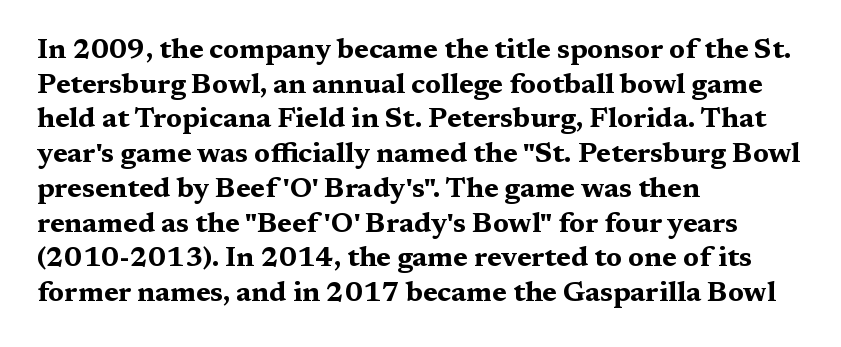
{"serif": "yes", "italic": "no", "bold": "yes", "weight": "bold", "width": "wide", "stroke_contrast": "medium", "x_height": "medium", "monospaced": "no", "underline": "no", "align": "left", "line_spacing_ratio": 1.24, "letter_spacing": "normal", "letter_spacing_em": 0.0, "glyph_px": 28}
